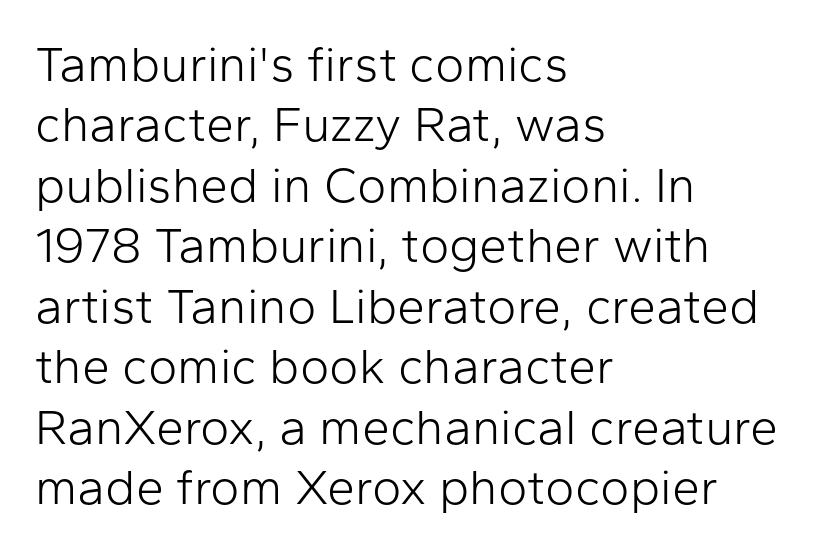
This is sans-serif lettering, the kind often seen on screens and signage. Does extra space separate the letters? No, they use regular spacing. Leftover space on each line is placed entirely after the last word. Note the varied advance widths — an 'i' is clearly narrower than an 'm'. Stroke mass is kept to a normal reading level or below. The lettering stays uniformly vertical, giving the passage a roman look.
